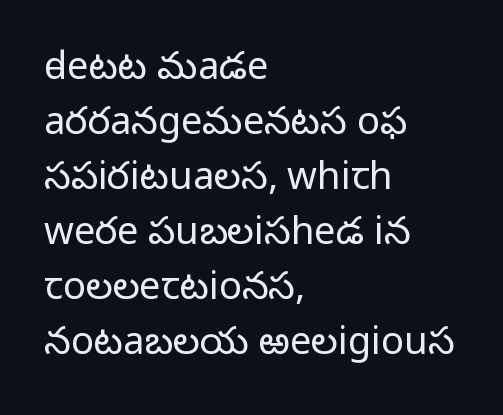
{"serif": "no", "italic": "no", "bold": "no", "weight": "light", "width": "normal", "stroke_contrast": "low", "x_height": "medium", "monospaced": "no", "underline": "no", "align": "left", "line_spacing": "normal", "line_spacing_ratio": 1.45, "letter_spacing": "normal", "letter_spacing_em": 0.0, "glyph_px": 38}
